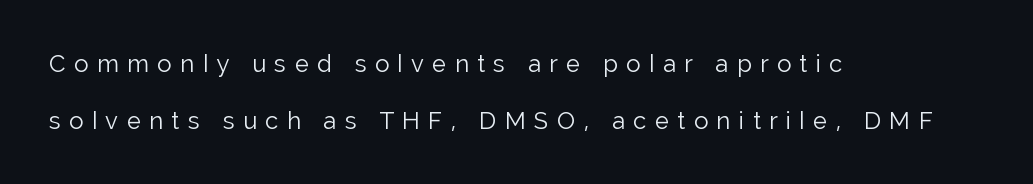
{"italic": "no", "bold": "no", "underline": "no", "align": "left", "line_spacing": "loose", "line_spacing_ratio": 2.36, "letter_spacing": "wide", "letter_spacing_em": 0.35, "glyph_px": 24}
